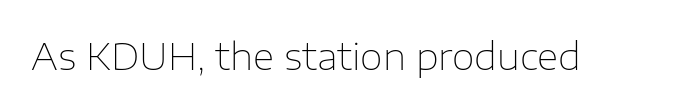
Is the type heavy? It reads as light-to-regular instead. Spacing verdict: proportional, widths tailored to each character. The rendering shows plain stroke endings on the letterforms — a sans-serif design. Type without underlining. Honestly, the letter spacing is just normal — you wouldn't notice it. Style check: upright.
